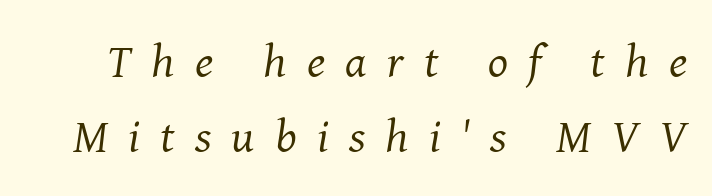
The image shows 47 px regular-weight serif type, italic (leaning right); set normal line spacing (1.6x), unusually wide letter spacing (+0.43 em), not underlined; medium stroke contrast and a medium x-height.
